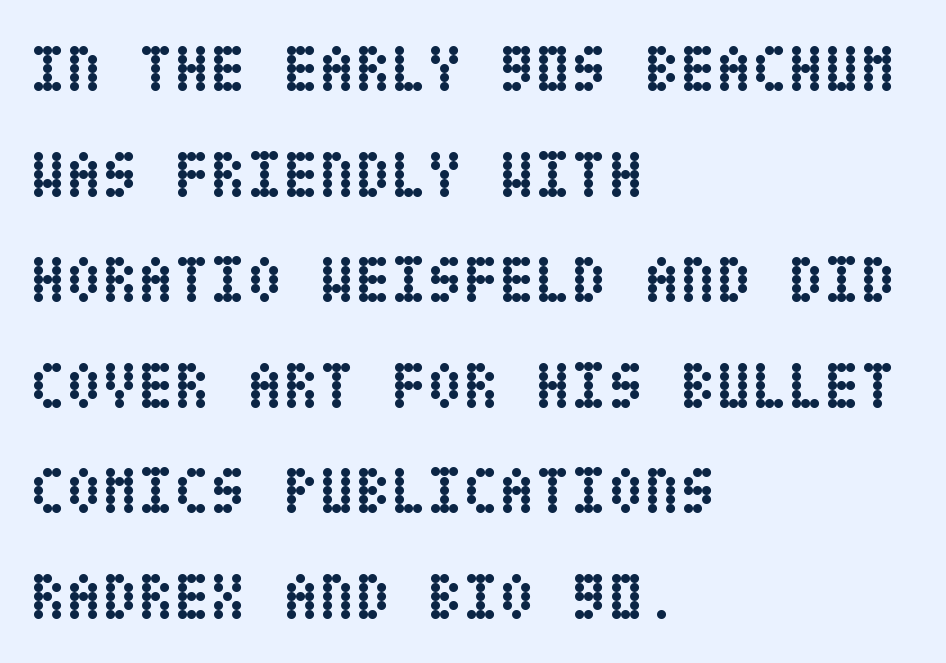
One-word summary of the alignment: left. How heavy is the stroke? Heavy — this is a bold. Caption: standard tracking, unaltered. If you drew a line through each stem, it would be perfectly vertical. One glance says typical: line gaps are just what's usual.
